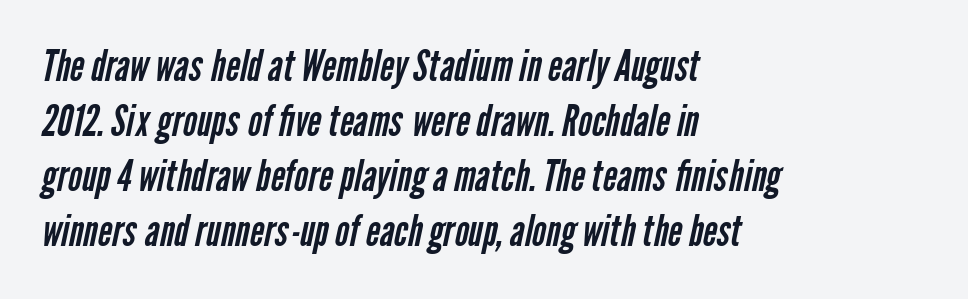
The image shows 43 px regular-weight, condensed sans-serif type; set left-aligned, normal line spacing (1.28x), normal letter spacing, not underlined; low stroke contrast and a medium x-height.
